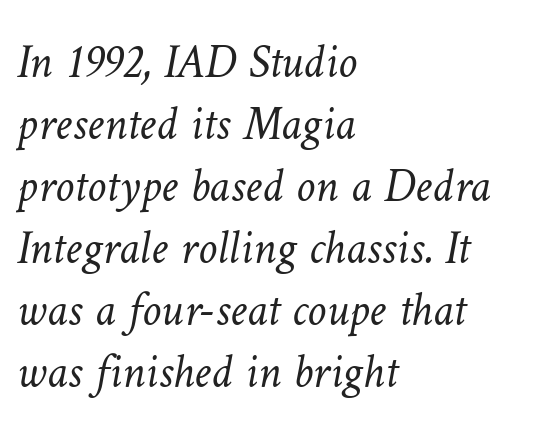
{"bold": "no", "weight": "light", "width": "normal", "stroke_contrast": "low", "x_height": "medium", "monospaced": "no", "underline": "no", "align": "left", "line_spacing": "normal", "line_spacing_ratio": 1.29, "letter_spacing": "normal", "letter_spacing_em": 0.0, "glyph_px": 48}
